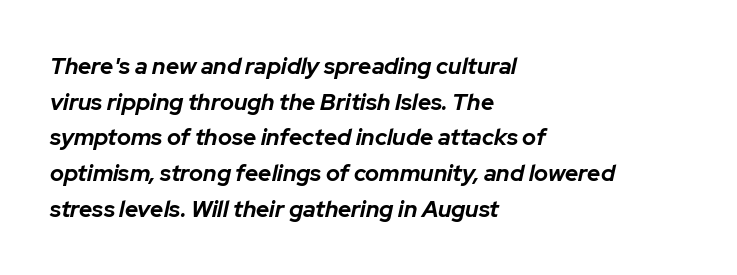
{"italic": "yes", "lean": "right", "slant_degrees": 12, "bold": "yes", "underline": "no", "align": "left", "line_spacing": "normal", "line_spacing_ratio": 1.55, "letter_spacing": "normal", "letter_spacing_em": 0.0, "glyph_px": 23}
